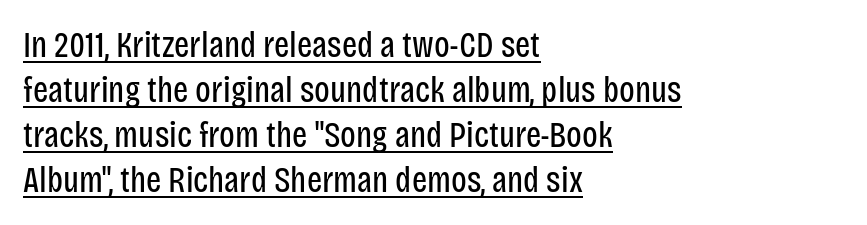
The image shows 36 px regular-weight, condensed sans-serif type, upright; set left-aligned, normal line spacing (1.25x), normal letter spacing, underlined; low stroke contrast and a large x-height.
